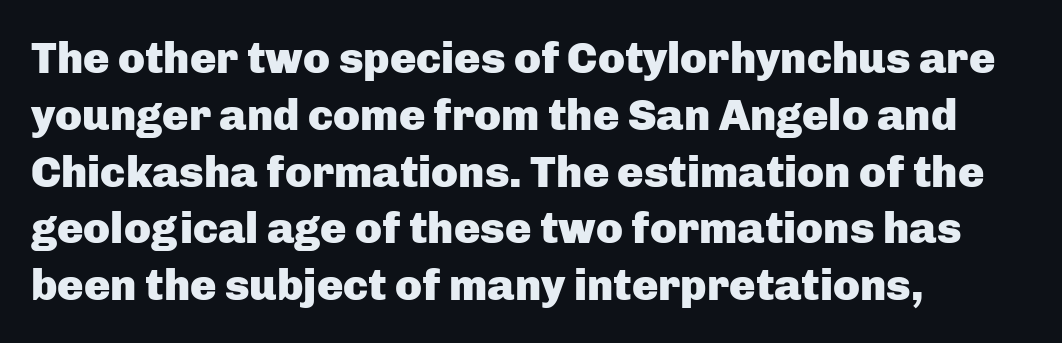
The glyphs are unaccompanied by any horizontal stroke below them. Upright lettering throughout. This sample has the flowing, uneven cadence of proportional lettering. I'd describe the lettering as bold — thick and assertive. This sample uses plain, unmodified letter spacing.
